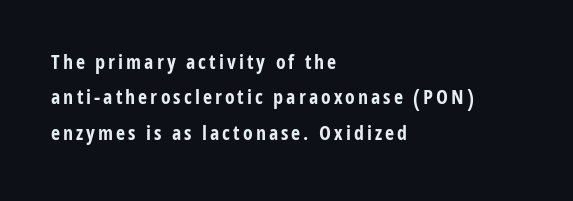
{"italic": "no", "bold": "yes", "underline": "no", "align": "left", "line_spacing_ratio": 1.77, "glyph_px": 20}
